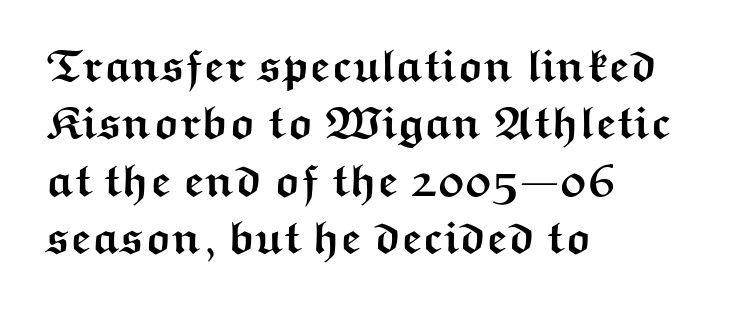
The image shows 46 px semibold, wide sans-serif type, upright; set left-aligned, normal line spacing (1.25x), normal letter spacing, not underlined; medium stroke contrast and a medium x-height.
